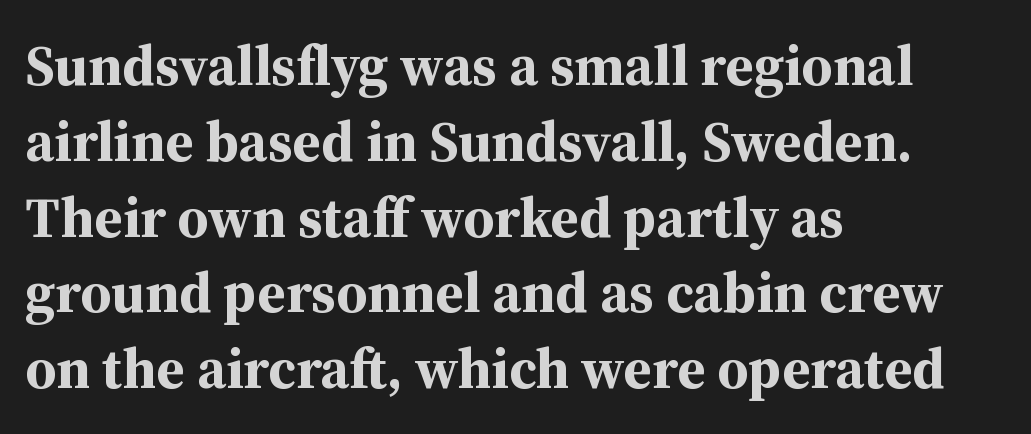
Q: Is the text bold? A: Yes.
Q: Is the text italic (slanted)? A: No, it is upright.
Q: Is the typeface a serif or a sans-serif typeface? A: Serif.
Q: Is the text underlined? A: No.
Q: How is the paragraph aligned? A: Left-aligned.
Q: Is the spacing between letters normal or unusually wide? A: Normal.
Q: Is the spacing between lines tight, normal or loose? A: Normal.
Q: Width (condensed, normal, or wide)? A: Normal.
Q: Stroke contrast? A: Medium.
Q: x-height? A: Medium.
Q: Monospaced? A: No.
